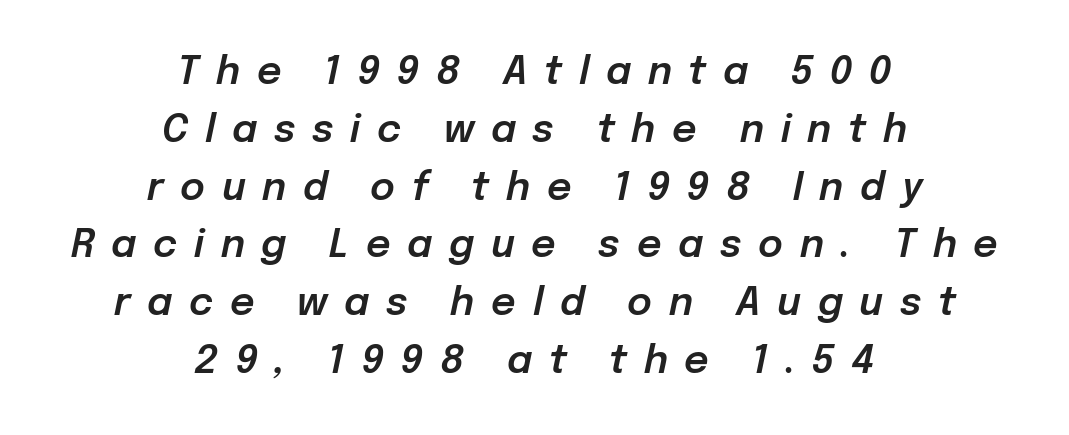
{"italic": "yes", "lean": "right", "slant_degrees": 12, "width": "normal", "stroke_contrast": "low", "x_height": "medium", "monospaced": "no", "underline": "no", "align": "center", "line_spacing": "normal", "line_spacing_ratio": 1.52, "letter_spacing": "wide", "letter_spacing_em": 0.44, "glyph_px": 38}
